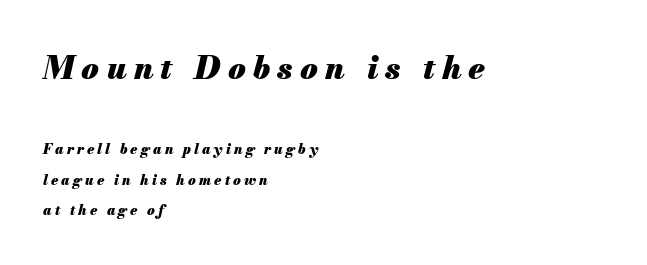
{"italic": "yes", "lean": "right", "slant_degrees": 13, "bold": "yes", "weight": "heavy", "width": "normal", "stroke_contrast": "medium", "x_height": "small", "monospaced": "no", "underline": "no", "align": "left", "line_spacing": "loose", "line_spacing_ratio": 2.18, "letter_spacing": "wide", "letter_spacing_em": 0.22, "larger_block": "first", "size_ratio": 2.29, "glyph_px": 32}
